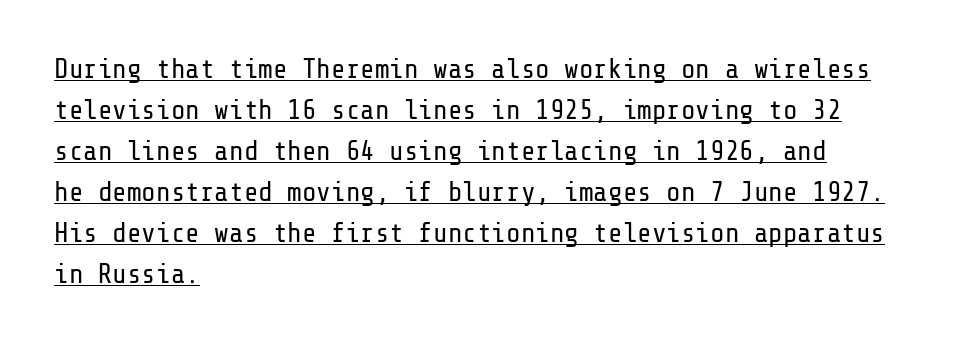
The image shows 27 px text type, upright; set left-aligned, normal line spacing (1.52x), normal letter spacing, underlined.
